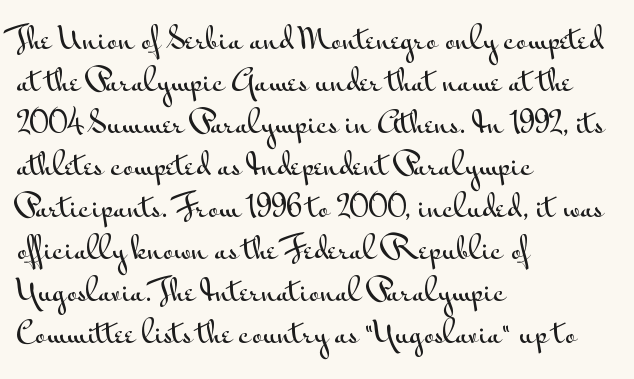
Compared with typical paragraphs, the rows here are spaced about the same. Character widths vary here, with narrow letters taking less room than wide ones. Grotesque or geometric, the face here clearly has no serifs. The letterforms sit shoulder to shoulder at normal distance.
